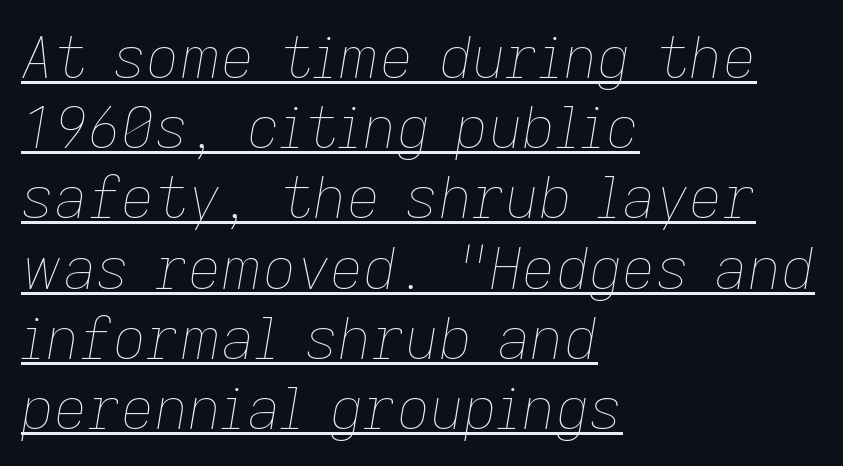
Q: Is the text bold? A: No.
Q: Is the text italic (slanted)? A: Yes, it leans right by about 9 degrees.
Q: Is the text underlined? A: Yes.
Q: How is the paragraph aligned? A: Left-aligned.
Q: Is the spacing between letters normal or unusually wide? A: Normal.
Q: Width (condensed, normal, or wide)? A: Normal.
Q: Stroke contrast? A: Low.
Q: x-height? A: Medium.
Q: Monospaced? A: No.
